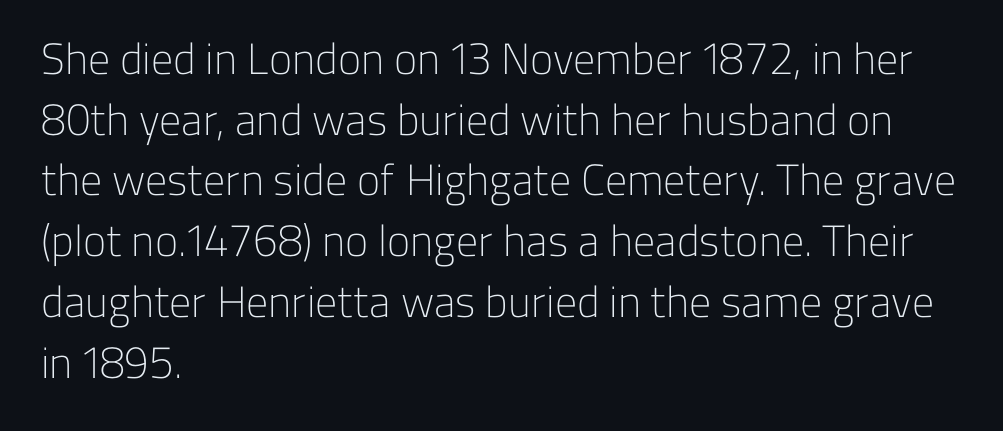
{"serif": "no", "italic": "no", "bold": "no", "weight": "light", "width": "normal", "stroke_contrast": "low", "x_height": "medium", "monospaced": "no", "underline": "no", "align": "left", "line_spacing": "normal", "line_spacing_ratio": 1.38, "letter_spacing": "normal", "letter_spacing_em": 0.0, "glyph_px": 44}
